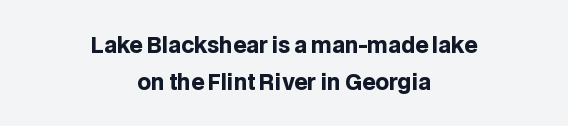
Any mark beneath the type? The region is blank. A typesetter would mark this as roman, not italic. Set as a true bold cut, around the 700 mark. If you folded the block vertically in half, each line would mirror itself in length. Nobody touched the tracking dial on this one.
